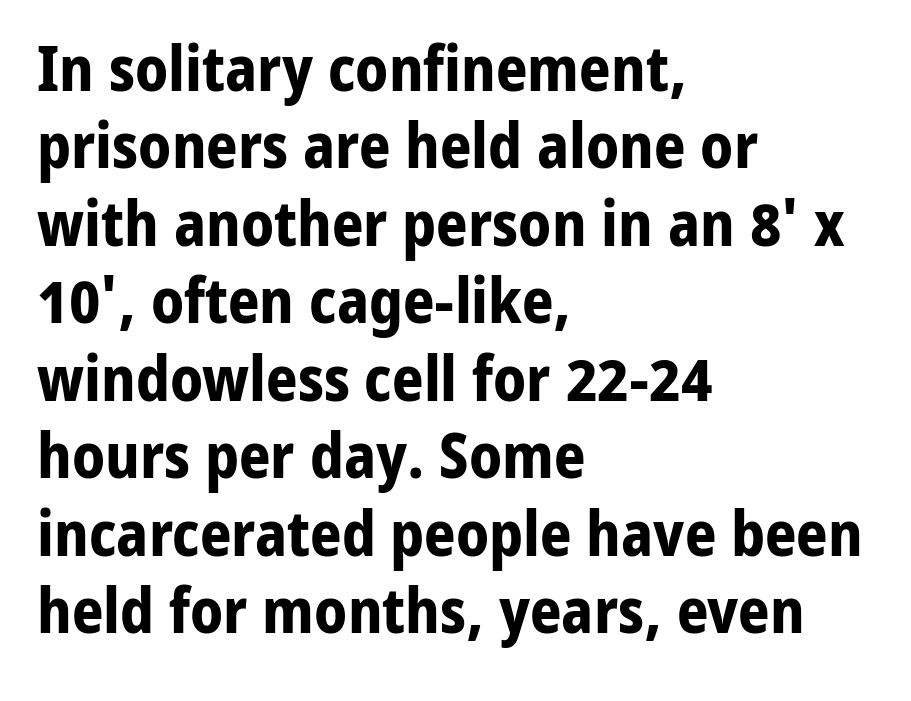
Each letter keeps its own natural width here, so spacing adapts to shape. Reading down the block, your eye returns to a fixed left position each line. This sample uses an upright cut, with every glyph sitting square on the baseline. Its strokes are broad and dark, the hallmark of bold type.
